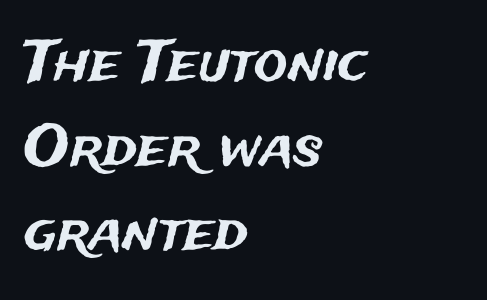
Caption: standard tracking, unaltered. A typesetter would call this proportional, since set widths differ per character. These lines are composed in type without serifs. Horizontally, the lines are justified to the leading edge only. Nobody drew a line under any word here.
